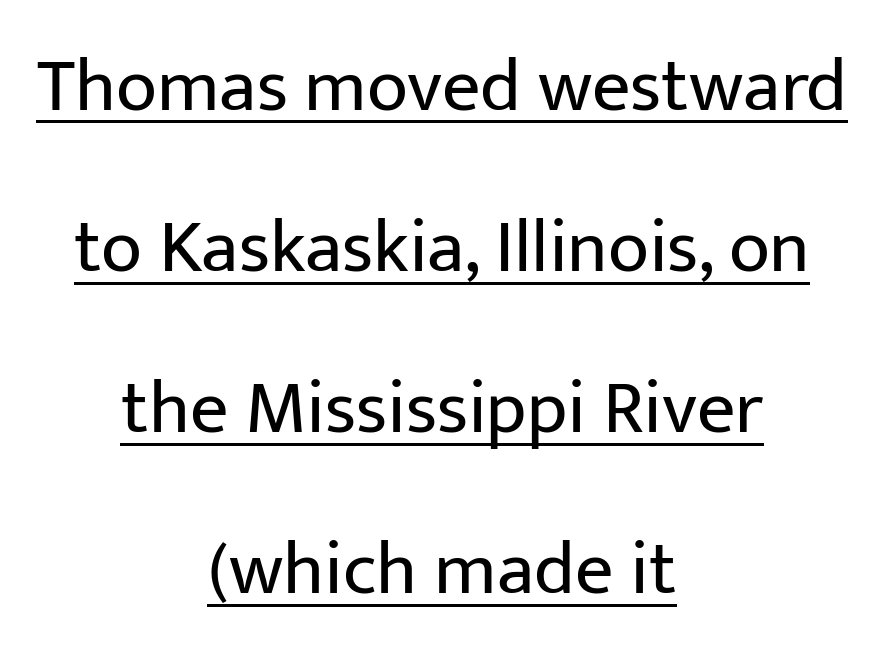
{"serif": "no", "italic": "no", "bold": "no", "weight": "regular", "width": "normal", "stroke_contrast": "low", "x_height": "medium", "monospaced": "no", "underline": "yes", "align": "center", "line_spacing": "loose", "line_spacing_ratio": 2.12, "letter_spacing": "normal", "letter_spacing_em": 0.0, "glyph_px": 76}
